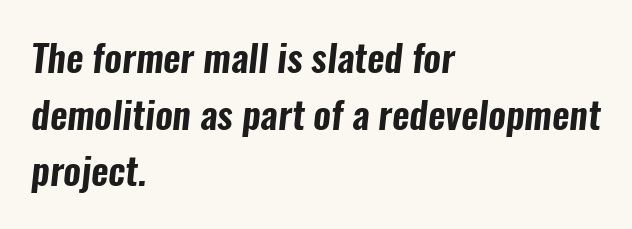
The image shows 38 px condensed sans-serif type; set left-aligned, normal line spacing (1.49x), normal letter spacing, not underlined; low stroke contrast and a medium x-height.
